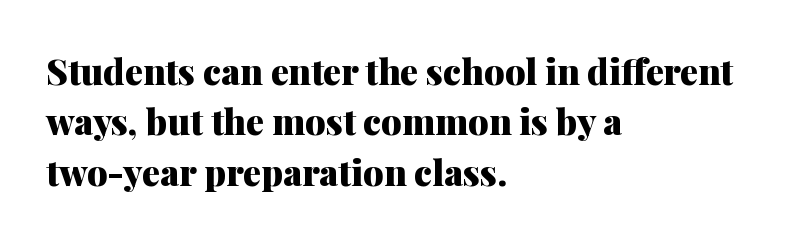
Q: Is the text bold? A: Yes.
Q: Is the text italic (slanted)? A: No, it is upright.
Q: Is the typeface a serif or a sans-serif typeface? A: Serif.
Q: Is the text underlined? A: No.
Q: How is the paragraph aligned? A: Left-aligned.
Q: Is the spacing between letters normal or unusually wide? A: Normal.
Q: Is the spacing between lines tight, normal or loose? A: Normal.
Q: Width (condensed, normal, or wide)? A: Normal.
Q: Stroke contrast? A: Medium.
Q: x-height? A: Medium.
Q: Monospaced? A: No.
